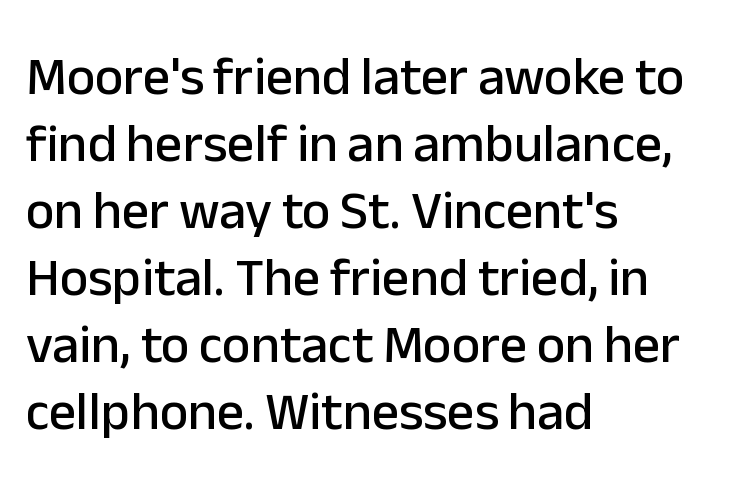
Q: Is the text italic (slanted)? A: No, it is upright.
Q: Is the typeface a serif or a sans-serif typeface? A: Sans-serif.
Q: Is the text underlined? A: No.
Q: How is the paragraph aligned? A: Left-aligned.
Q: Is the spacing between letters normal or unusually wide? A: Normal.
Q: Width (condensed, normal, or wide)? A: Normal.
Q: Stroke contrast? A: Low.
Q: x-height? A: Medium.
Q: Monospaced? A: No.
